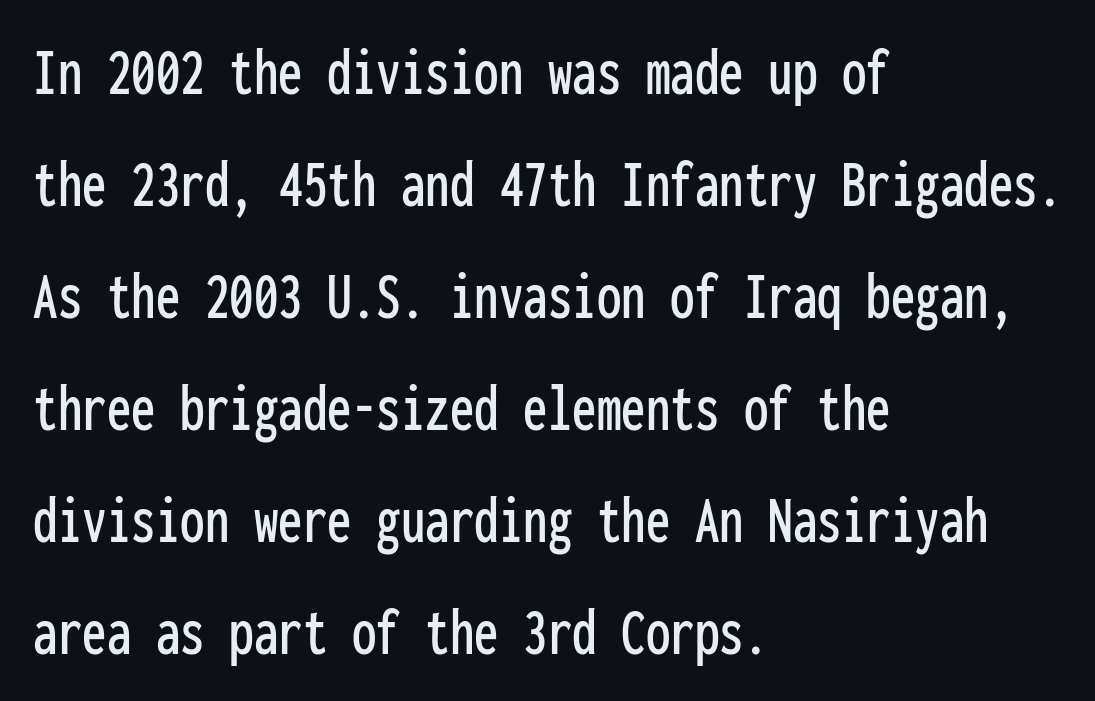
Q: Is the text italic (slanted)? A: No, it is upright.
Q: Is the typeface a serif or a sans-serif typeface? A: Sans-serif.
Q: Is the text underlined? A: No.
Q: How is the paragraph aligned? A: Left-aligned.
Q: Is the spacing between letters normal or unusually wide? A: Normal.
Q: Is the spacing between lines tight, normal or loose? A: Normal.
Q: Width (condensed, normal, or wide)? A: Condensed.
Q: Stroke contrast? A: Low.
Q: x-height? A: Medium.
Q: Monospaced? A: Yes.
